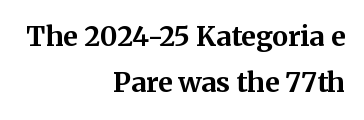
The image shows 27 px bold type, upright; set right-aligned, line spacing 1.72x, normal letter spacing, not underlined.
